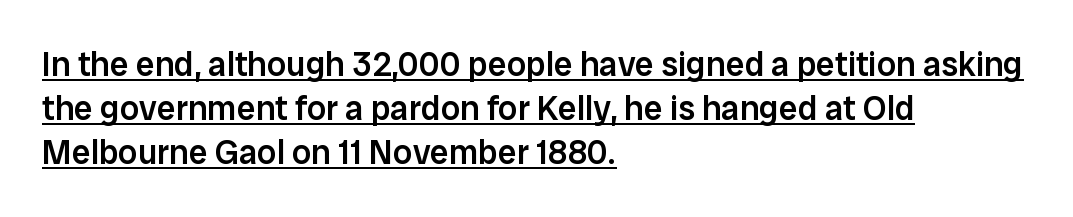
Each word holds together tightly as a unit, with standard inter-letter gaps. You can tell it's not italic because the verticals are truly vertical. Layout note: lines flush left. The rendering shows plain stroke endings on the letterforms — a sans-serif design. In terms of leading, this rendering sits right in the middle. Is the type bold? Partly — it's a semibold, heavier than regular but not fully bold.
